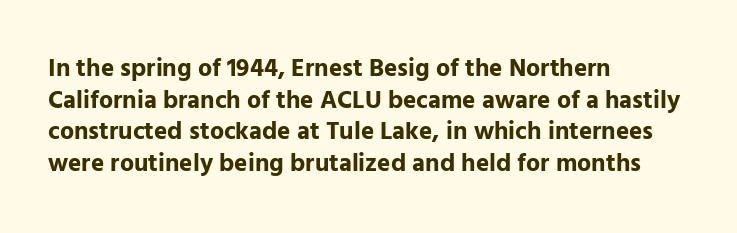
Q: Is the text bold? A: Yes.
Q: Is the text italic (slanted)? A: No, it is upright.
Q: Is the text underlined? A: No.
Q: How is the paragraph aligned? A: Left-aligned.
Q: Is the spacing between letters normal or unusually wide? A: Normal.
Q: Is the spacing between lines tight, normal or loose? A: Normal.
